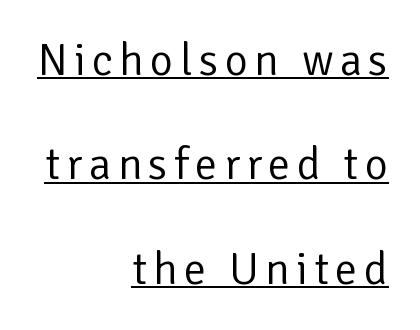
Q: Is the text bold? A: No.
Q: Is the text italic (slanted)? A: No, it is upright.
Q: Is the typeface a serif or a sans-serif typeface? A: Sans-serif.
Q: Is the text underlined? A: Yes.
Q: How is the paragraph aligned? A: Right-aligned.
Q: Is the spacing between lines tight, normal or loose? A: Loose.
Q: Width (condensed, normal, or wide)? A: Normal.
Q: Stroke contrast? A: Low.
Q: x-height? A: Medium.
Q: Monospaced? A: No.
